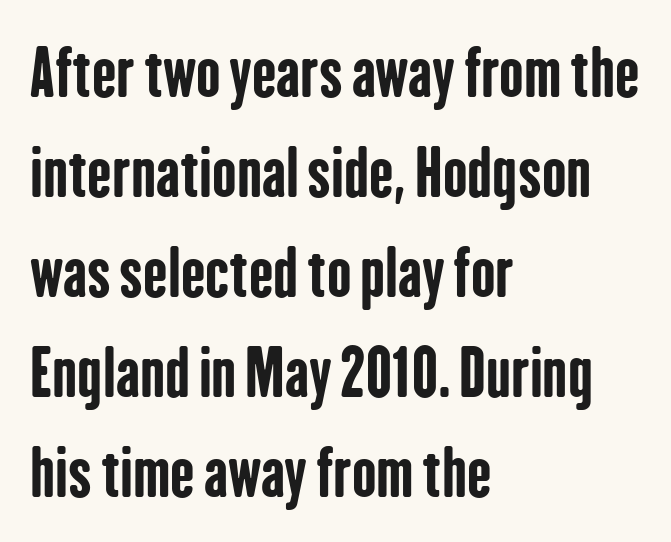
Q: Is the text bold? A: Yes.
Q: Is the text italic (slanted)? A: No, it is upright.
Q: Is the typeface a serif or a sans-serif typeface? A: Sans-serif.
Q: Is the text underlined? A: No.
Q: How is the paragraph aligned? A: Left-aligned.
Q: Is the spacing between letters normal or unusually wide? A: Normal.
Q: Is the spacing between lines tight, normal or loose? A: Normal.
Q: Width (condensed, normal, or wide)? A: Condensed.
Q: Stroke contrast? A: Low.
Q: x-height? A: Medium.
Q: Monospaced? A: No.
